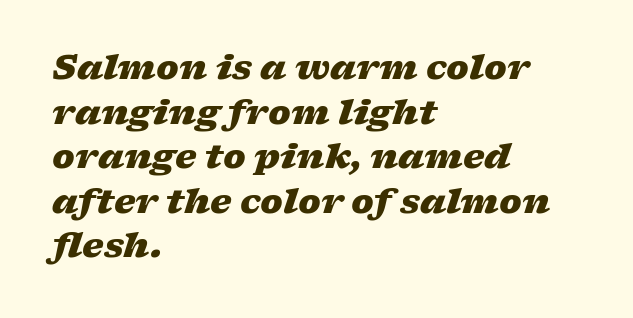
The image shows 34 px heavy, wide type, italic (leaning right); set left-aligned, normal line spacing (1.31x), normal letter spacing, not underlined; low stroke contrast and a medium x-height.
